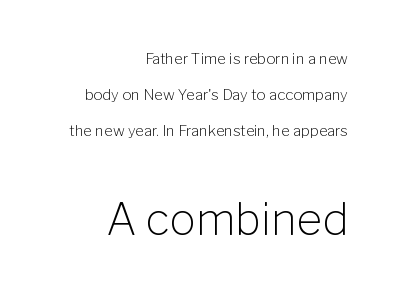
Q: Is the text bold? A: No.
Q: Is the text italic (slanted)? A: No, it is upright.
Q: Is the typeface a serif or a sans-serif typeface? A: Sans-serif.
Q: Is the text underlined? A: No.
Q: How is the paragraph aligned? A: Right-aligned.
Q: Is the spacing between letters normal or unusually wide? A: Normal.
Q: Is the spacing between lines tight, normal or loose? A: Loose.
Q: Which block of text is set in a larger size, the first (top) or the second (bottom)? A: The second (bottom) one.
Q: Width (condensed, normal, or wide)? A: Normal.
Q: Stroke contrast? A: Low.
Q: x-height? A: Medium.
Q: Monospaced? A: No.
